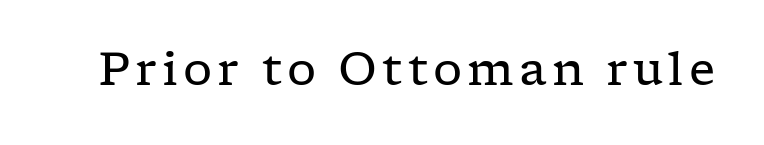
The typeface has the unassuming heft of standard copy or less. Stroke terminals: seriffed. Nobody drew a line under any word here. The specimen reads as upright at a glance. You could not count columns in this text — the font is proportionally spaced.
